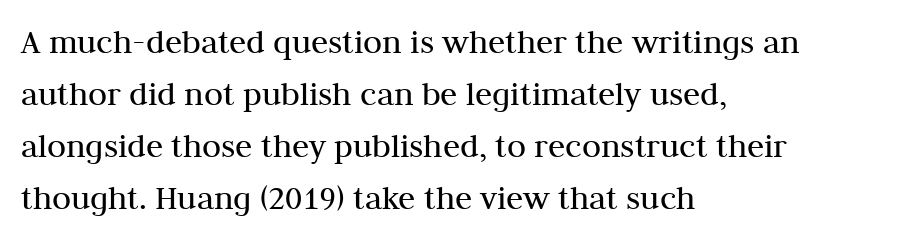
{"serif": "yes", "italic": "no", "bold": "no", "weight": "regular", "width": "normal", "stroke_contrast": "medium", "x_height": "medium", "monospaced": "no", "underline": "no", "align": "left", "line_spacing": "normal", "line_spacing_ratio": 1.49, "letter_spacing": "normal", "letter_spacing_em": 0.0, "glyph_px": 35}
